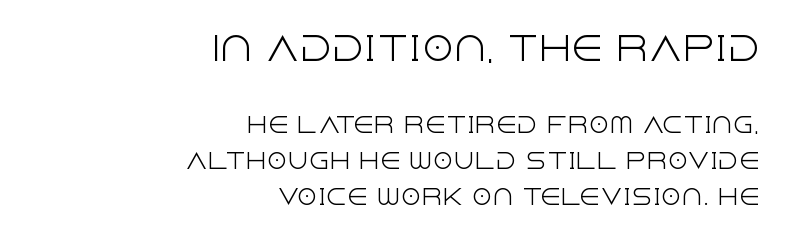
Type size steps down from the first block to the second. The letters advance in unequal steps, a hallmark of proportional type. Ascenders rise straight up at ninety degrees. The text block is weighted toward the right margin, trailing off unevenly leftward. Spacing between characters is what you'd get straight out of the box. Nothing sits at the stroke ends, so this counts as sans-serif.
